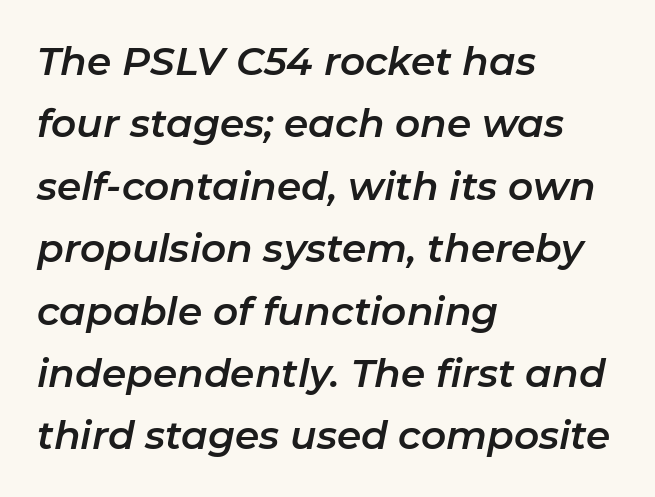
{"italic": "yes", "lean": "right", "slant_degrees": 11, "width": "normal", "stroke_contrast": "low", "x_height": "medium", "monospaced": "no", "underline": "no", "align": "left", "line_spacing": "normal", "line_spacing_ratio": 1.6, "letter_spacing": "normal", "letter_spacing_em": 0.0, "glyph_px": 39}
